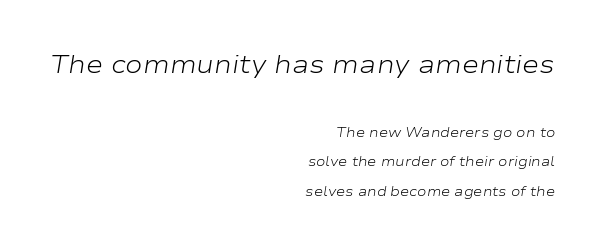
Is the lower block the larger one? No — the upper block carries the bigger type. Style check: oblique. The rendering uses a large line-height, opening up the rows. The type is set solid horizontally, with unmodified tracking. Teacher's note: observe the even right margin — that is flush-right alignment. Letters have the restrained weight of plain body copy at most.
